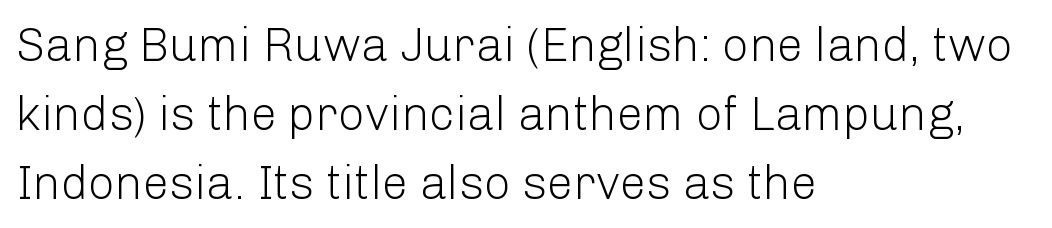
Weight: regular or lighter. Is this a fixed-width face? No — the glyphs have proportional, varying widths. A student would call this left alignment; a typographer would say flush left, rag right. The type sits square on the baseline with zero lean.
